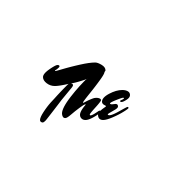
{"serif": "no", "width": "normal", "stroke_contrast": "medium", "x_height": "small", "monospaced": "no", "underline": "no", "letter_spacing": "normal", "letter_spacing_em": 0.0, "glyph_px": 75}
